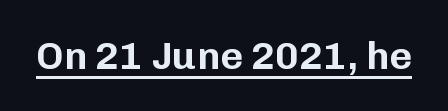
Tracking value appears to be zero — textbook default spacing. Note the varied advance widths — an 'i' is clearly narrower than an 'm'. A continuous stroke trails under the words, as in a hyperlink. It's the straight-up-and-down kind of type.
